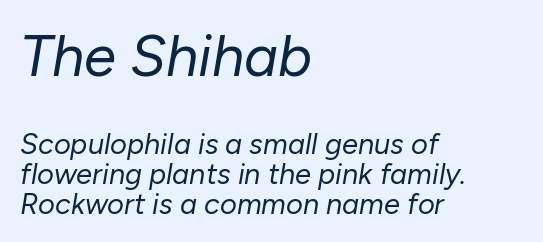
Q: Is the text bold? A: No.
Q: Is the text italic (slanted)? A: Yes, it leans right by about 10 degrees.
Q: Is the text underlined? A: No.
Q: How is the paragraph aligned? A: Left-aligned.
Q: Is the spacing between letters normal or unusually wide? A: Normal.
Q: Is the spacing between lines tight, normal or loose? A: Tight.
Q: Which block of text is set in a larger size, the first (top) or the second (bottom)? A: The first (top) one.
Q: Width (condensed, normal, or wide)? A: Normal.
Q: Stroke contrast? A: Low.
Q: x-height? A: Medium.
Q: Monospaced? A: No.
